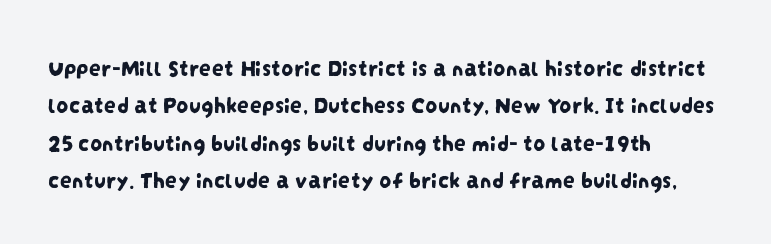
Has an underline been added? It has not. Vertical spacing — default. The lines are quadded left. No extra tracking has been applied to these lines.
